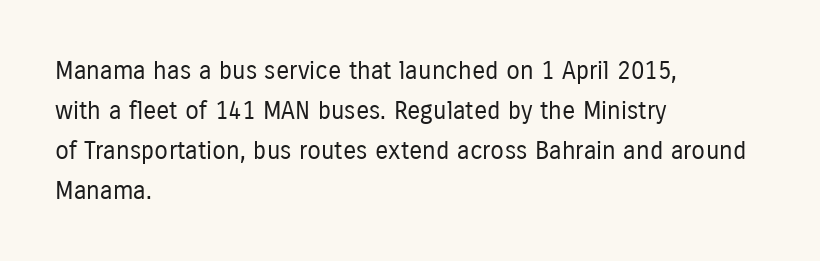
Q: Is the text bold? A: No.
Q: Is the text italic (slanted)? A: No, it is upright.
Q: Is the text underlined? A: No.
Q: How is the paragraph aligned? A: Left-aligned.
Q: Is the spacing between letters normal or unusually wide? A: Normal.
Q: Is the spacing between lines tight, normal or loose? A: Normal.
